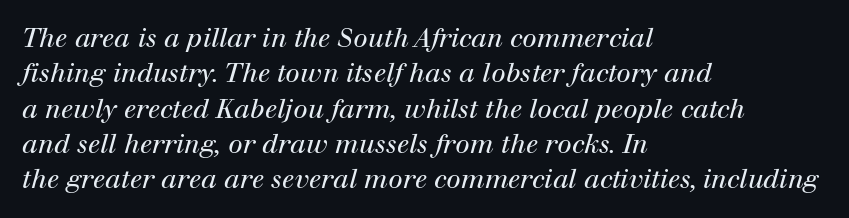
Here the glyphs are tracked normally, forming tight word shapes. Every row of glyphs begins at an identical x-position on the left. The weight would be labelled regular, book, light, or lighter still. The gap between lines stays unmarked. Students, observe: this is what conventionally led text looks like.
